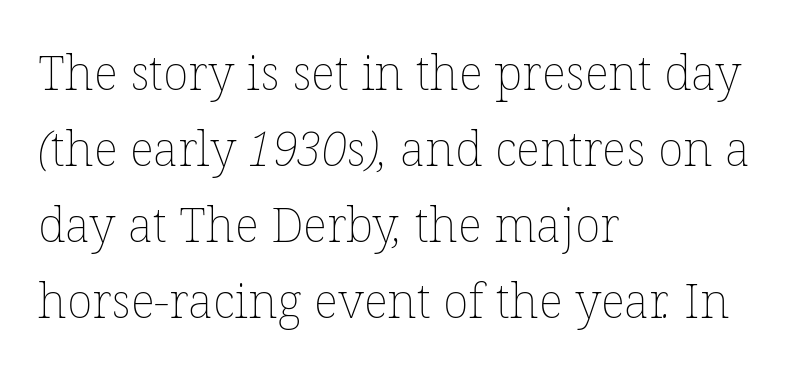
The image shows 48 px thin type; set left-aligned, normal line spacing (1.58x), normal letter spacing, not underlined; low stroke contrast and a medium x-height.
